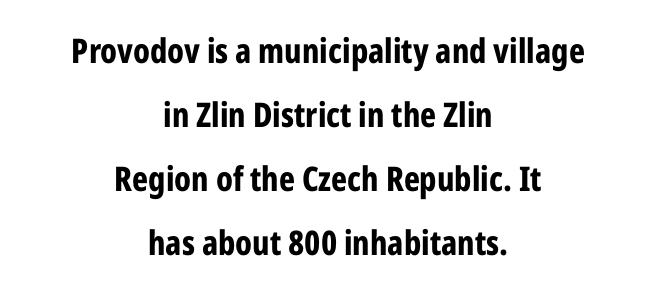
The image shows 34 px bold, condensed sans-serif type, upright; set centered, line spacing 1.88x, normal letter spacing, not underlined; low stroke contrast and a medium x-height.
